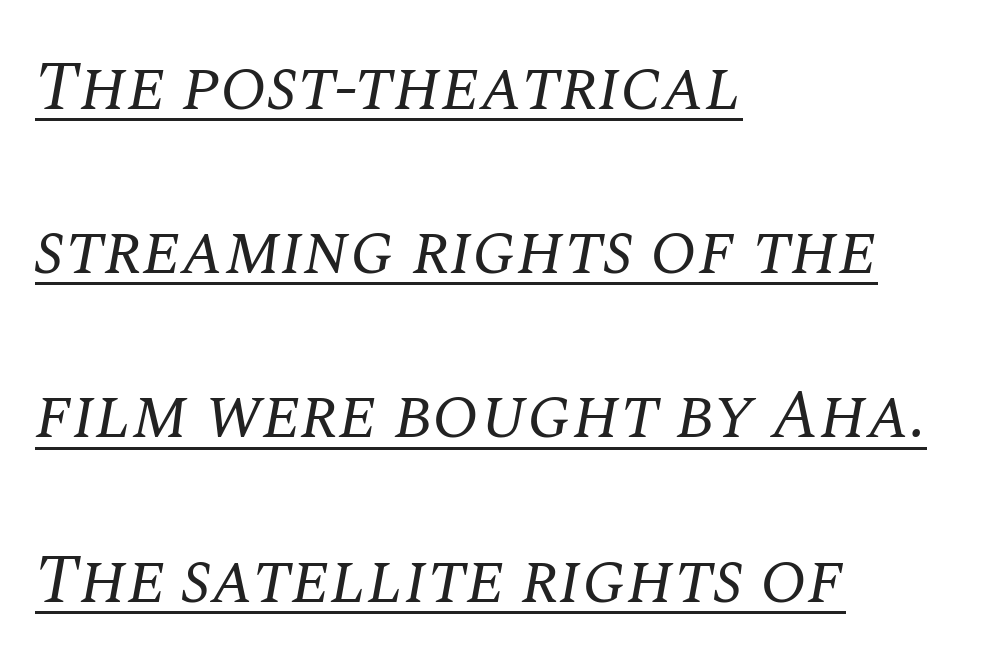
{"serif": "yes", "italic": "yes", "lean": "right", "slant_degrees": 10, "bold": "no", "weight": "regular", "width": "normal", "stroke_contrast": "medium", "x_height": "large", "monospaced": "no", "underline": "yes", "align": "left", "line_spacing": "loose", "line_spacing_ratio": 2.38, "letter_spacing": "normal", "letter_spacing_em": 0.0, "glyph_px": 69}
